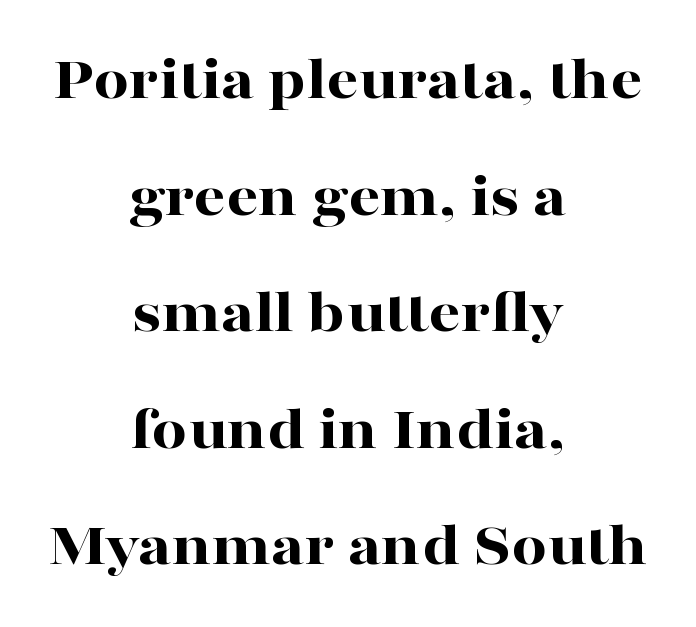
{"serif": "yes", "italic": "no", "bold": "yes", "weight": "bold", "width": "wide", "stroke_contrast": "high", "x_height": "medium", "monospaced": "no", "underline": "no", "align": "center", "line_spacing_ratio": 1.85, "letter_spacing": "normal", "letter_spacing_em": 0.0, "glyph_px": 63}
